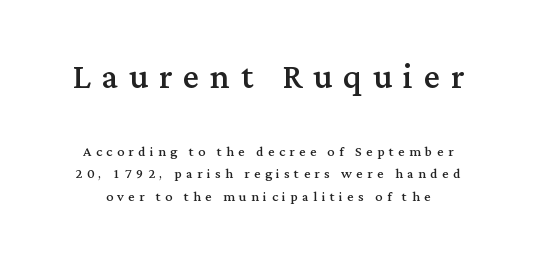
The image shows 45 px regular-weight serif type, upright; set centered, normal line spacing (1.26x), unusually wide letter spacing (+0.24 em), not underlined; the first (top) block is 2.5x larger; medium stroke contrast and a medium x-height.
